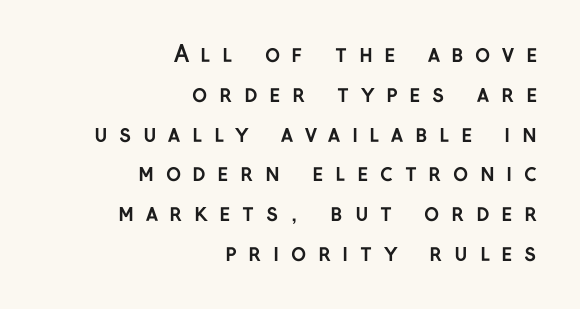
Upright lettering throughout. Lines of text with bare space underneath. Is the letter spacing exaggerated? Yes — the characters are pushed far apart. The rendering uses a bold face; every stroke is thick and dark. Short and long lines alike share a common ending point at right.
